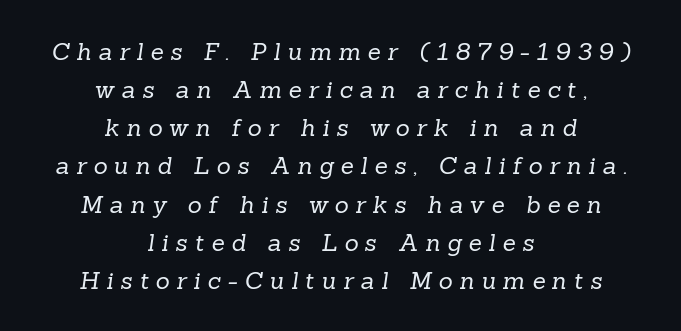
{"bold": "no", "underline": "no", "align": "center", "line_spacing": "normal", "line_spacing_ratio": 1.59, "letter_spacing": "wide", "letter_spacing_em": 0.29, "glyph_px": 24}
